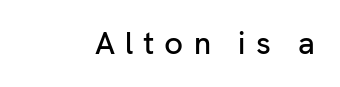
Q: Is the text italic (slanted)? A: No, it is upright.
Q: Is the typeface a serif or a sans-serif typeface? A: Sans-serif.
Q: Is the text underlined? A: No.
Q: Is the spacing between letters normal or unusually wide? A: Unusually wide.
Q: Width (condensed, normal, or wide)? A: Normal.
Q: Stroke contrast? A: Low.
Q: x-height? A: Medium.
Q: Monospaced? A: No.
